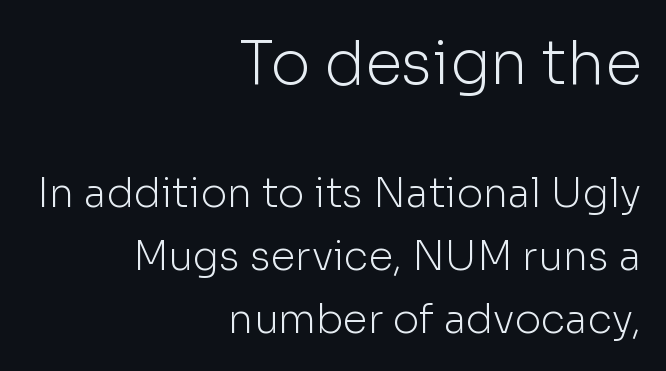
{"serif": "no", "italic": "no", "bold": "no", "weight": "light", "width": "normal", "stroke_contrast": "low", "x_height": "medium", "monospaced": "no", "underline": "no", "align": "right", "line_spacing": "normal", "line_spacing_ratio": 1.58, "letter_spacing": "normal", "letter_spacing_em": 0.0, "larger_block": "first", "size_ratio": 1.5, "glyph_px": 60}
